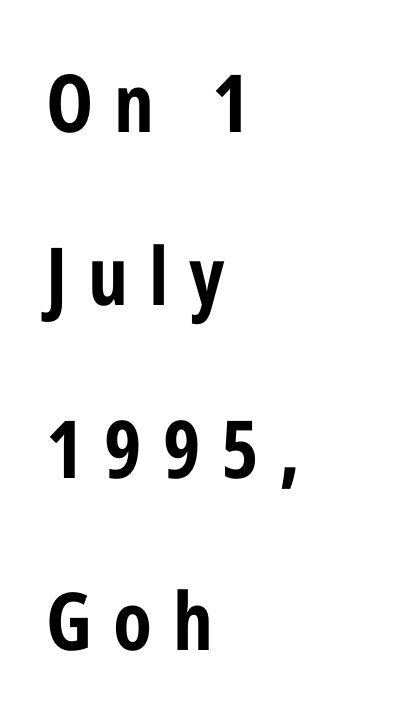
Q: Is the text bold? A: Yes.
Q: Is the text italic (slanted)? A: No, it is upright.
Q: Is the typeface a serif or a sans-serif typeface? A: Sans-serif.
Q: Is the text underlined? A: No.
Q: How is the paragraph aligned? A: Left-aligned.
Q: Is the spacing between letters normal or unusually wide? A: Unusually wide.
Q: Is the spacing between lines tight, normal or loose? A: Loose.
Q: Width (condensed, normal, or wide)? A: Condensed.
Q: Stroke contrast? A: Low.
Q: x-height? A: Medium.
Q: Monospaced? A: No.
